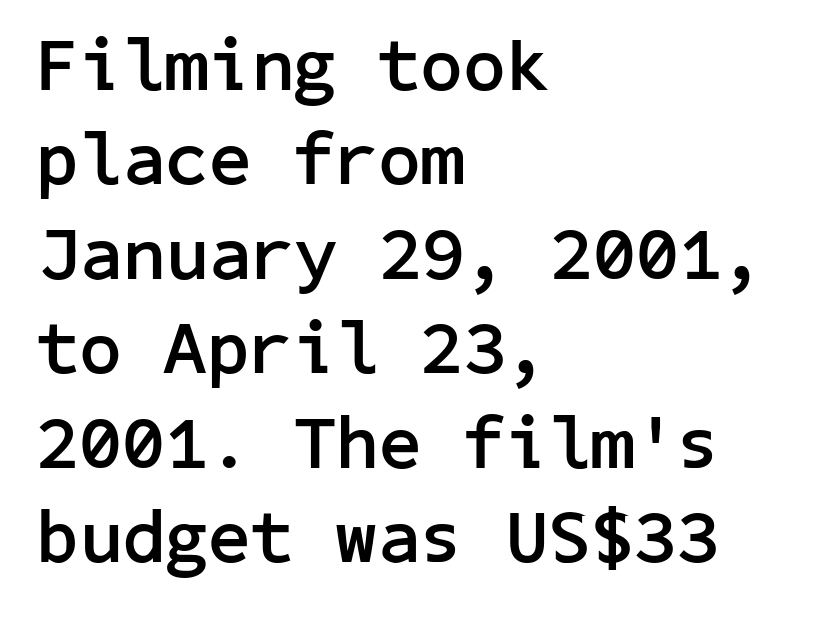
Each word holds together tightly as a unit, with standard inter-letter gaps. Each glyph is drawn with heavy, bold strokes. The compositor pushed each line to the left boundary. The space directly below the letters is spotless.
